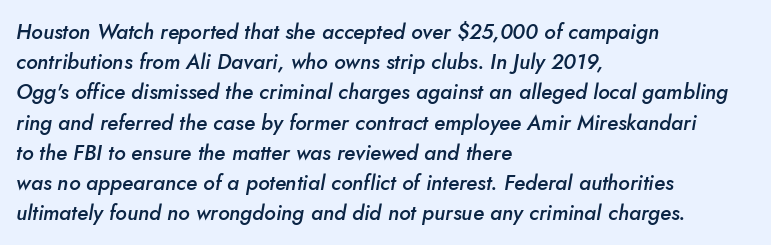
{"italic": "yes", "lean": "right", "slant_degrees": 10, "bold": "semi", "underline": "no", "align": "left", "line_spacing": "normal", "line_spacing_ratio": 1.44, "letter_spacing": "normal", "letter_spacing_em": 0.0, "glyph_px": 21}
